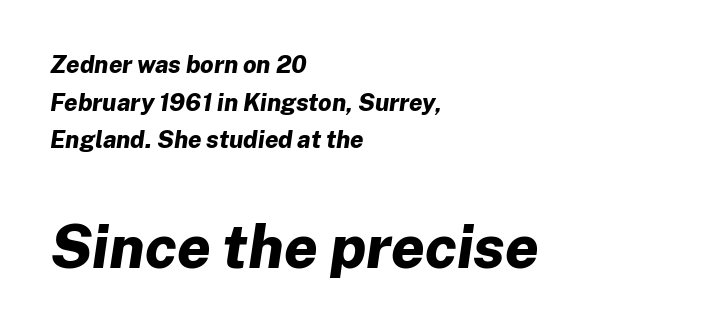
The image shows 60 px bold type, italic (leaning right); set left-aligned, normal line spacing (1.57x), normal letter spacing, not underlined; the second (bottom) block is 2.5x larger; low stroke contrast and a medium x-height.
